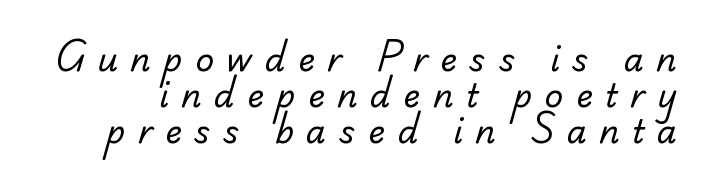
Q: Is the text bold? A: No.
Q: Is the typeface a serif or a sans-serif typeface? A: Serif.
Q: Is the text underlined? A: No.
Q: Is the spacing between letters normal or unusually wide? A: Unusually wide.
Q: Is the spacing between lines tight, normal or loose? A: Tight.
Q: Width (condensed, normal, or wide)? A: Normal.
Q: Stroke contrast? A: Low.
Q: x-height? A: Small.
Q: Monospaced? A: No.
